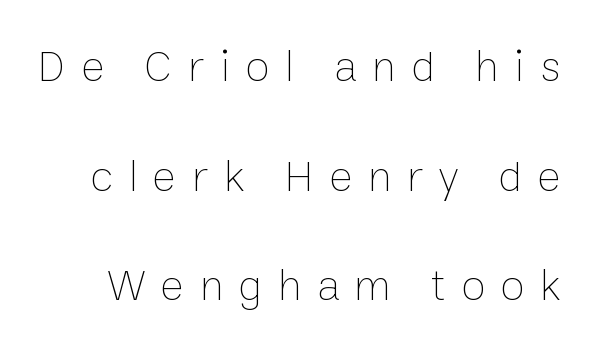
{"italic": "no", "bold": "no", "weight": "thin", "width": "normal", "stroke_contrast": "low", "x_height": "medium", "monospaced": "no", "underline": "no", "line_spacing": "loose", "line_spacing_ratio": 2.49, "letter_spacing": "wide", "letter_spacing_em": 0.36, "glyph_px": 44}
